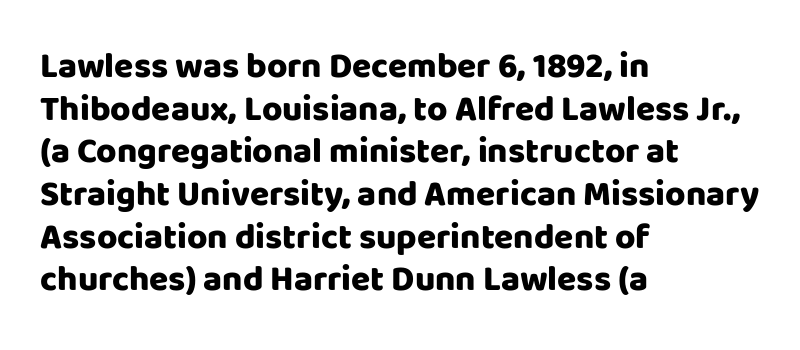
Q: Is the text bold? A: Yes.
Q: Is the text italic (slanted)? A: No, it is upright.
Q: Is the typeface a serif or a sans-serif typeface? A: Sans-serif.
Q: Is the text underlined? A: No.
Q: How is the paragraph aligned? A: Left-aligned.
Q: Is the spacing between letters normal or unusually wide? A: Normal.
Q: Width (condensed, normal, or wide)? A: Normal.
Q: Stroke contrast? A: Low.
Q: x-height? A: Large.
Q: Monospaced? A: No.
